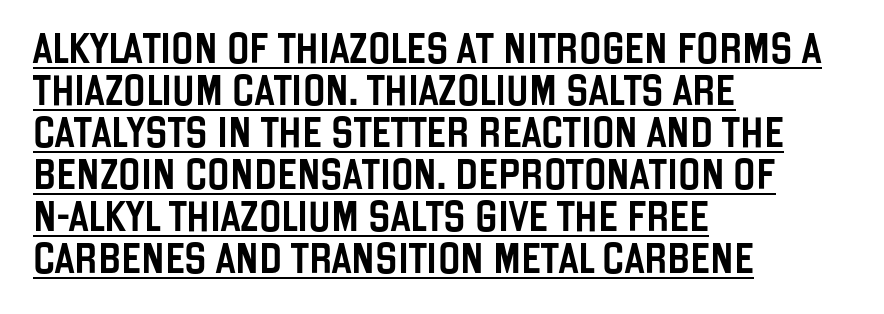
{"serif": "no", "italic": "no", "width": "condensed", "stroke_contrast": "low", "x_height": "large", "monospaced": "no", "underline": "yes", "align": "left", "line_spacing": "normal", "line_spacing_ratio": 1.4, "letter_spacing": "normal", "letter_spacing_em": 0.0, "glyph_px": 30}
